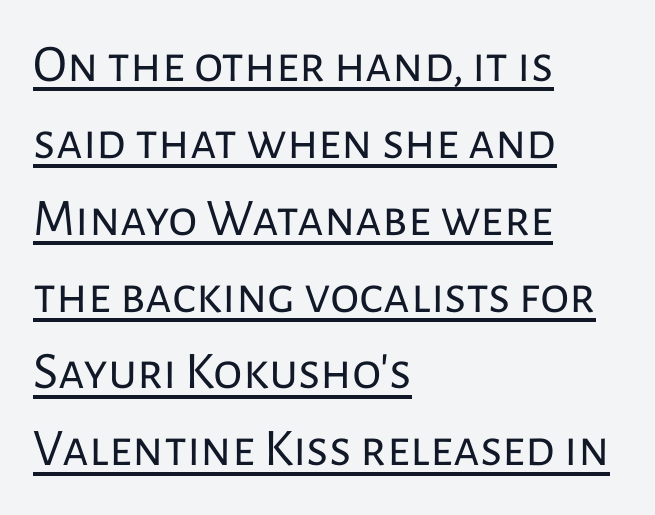
Q: Is the text bold? A: No.
Q: Is the text italic (slanted)? A: No, it is upright.
Q: Is the typeface a serif or a sans-serif typeface? A: Sans-serif.
Q: Is the text underlined? A: Yes.
Q: How is the paragraph aligned? A: Left-aligned.
Q: Is the spacing between letters normal or unusually wide? A: Normal.
Q: Is the spacing between lines tight, normal or loose? A: Normal.
Q: Width (condensed, normal, or wide)? A: Normal.
Q: Stroke contrast? A: Low.
Q: x-height? A: Medium.
Q: Monospaced? A: No.
